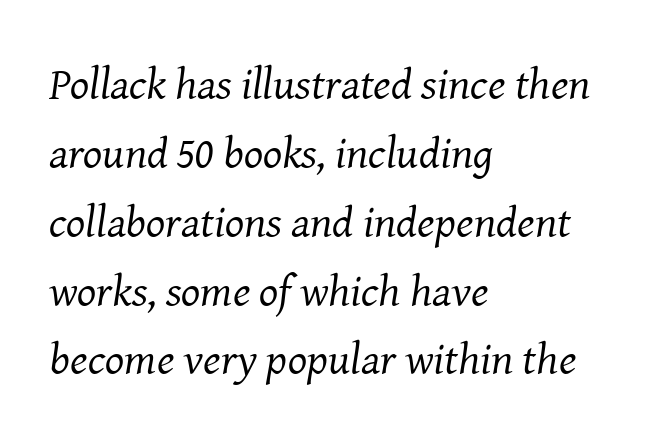
The image shows 45 px regular-weight serif type, italic (leaning right); set left-aligned, normal line spacing (1.53x), normal letter spacing, not underlined; medium stroke contrast and a medium x-height.
